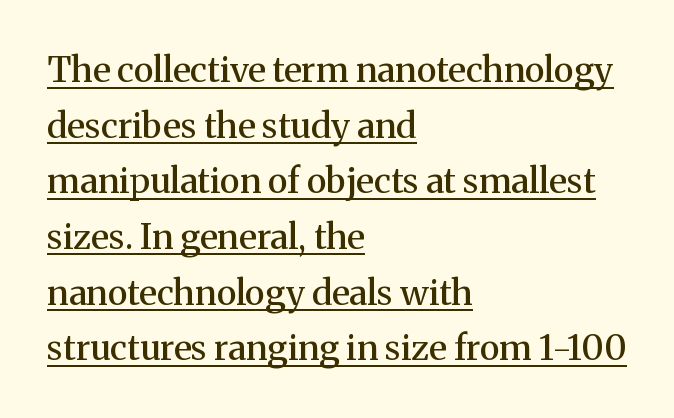
This rendering leaves character spacing at its baseline value. These words are printed semibold, heavier than regular yet not bold. A student would call this left alignment; a typographer would say flush left, rag right. Each new line begins a customary step beneath the previous one. Is this a fixed-width face? No — the glyphs have proportional, varying widths.
